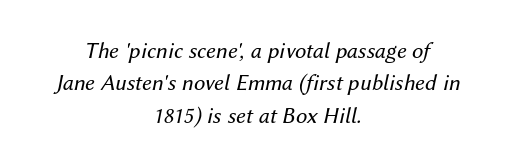
Q: Is the text bold? A: No.
Q: Is the text italic (slanted)? A: Yes, it leans right by about 12 degrees.
Q: Is the text underlined? A: No.
Q: How is the paragraph aligned? A: Centered.
Q: Is the spacing between letters normal or unusually wide? A: Normal.
Q: Is the spacing between lines tight, normal or loose? A: Normal.
